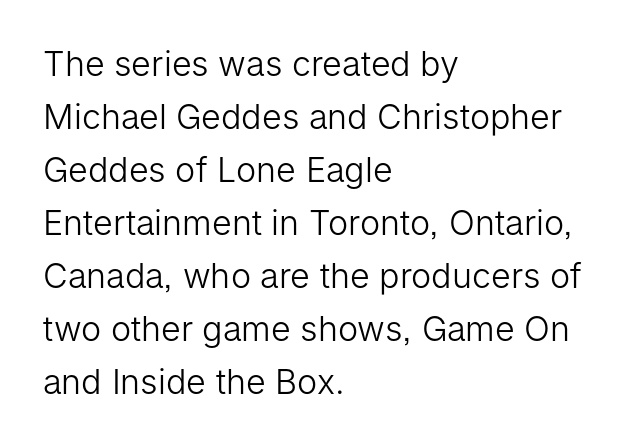
{"serif": "no", "italic": "no", "bold": "no", "weight": "light", "width": "normal", "stroke_contrast": "low", "x_height": "medium", "monospaced": "no", "underline": "no", "align": "left", "line_spacing": "normal", "line_spacing_ratio": 1.56, "letter_spacing": "normal", "letter_spacing_em": 0.0, "glyph_px": 34}
